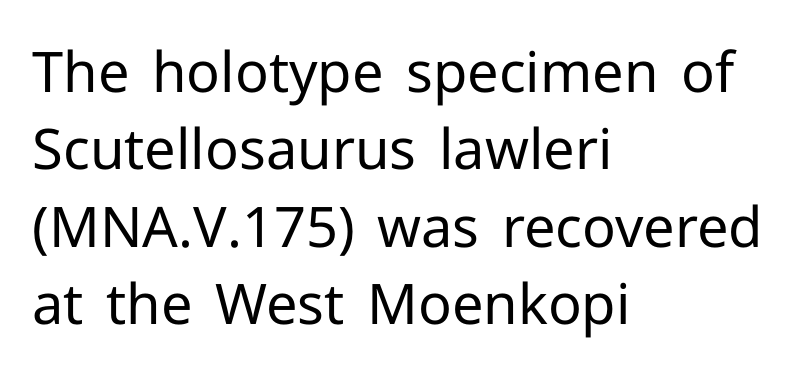
Q: Is the text bold? A: No.
Q: Is the text italic (slanted)? A: No, it is upright.
Q: Is the typeface a serif or a sans-serif typeface? A: Sans-serif.
Q: Is the text underlined? A: No.
Q: How is the paragraph aligned? A: Left-aligned.
Q: Is the spacing between letters normal or unusually wide? A: Normal.
Q: Is the spacing between lines tight, normal or loose? A: Normal.
Q: Width (condensed, normal, or wide)? A: Normal.
Q: Stroke contrast? A: Low.
Q: x-height? A: Medium.
Q: Monospaced? A: No.
